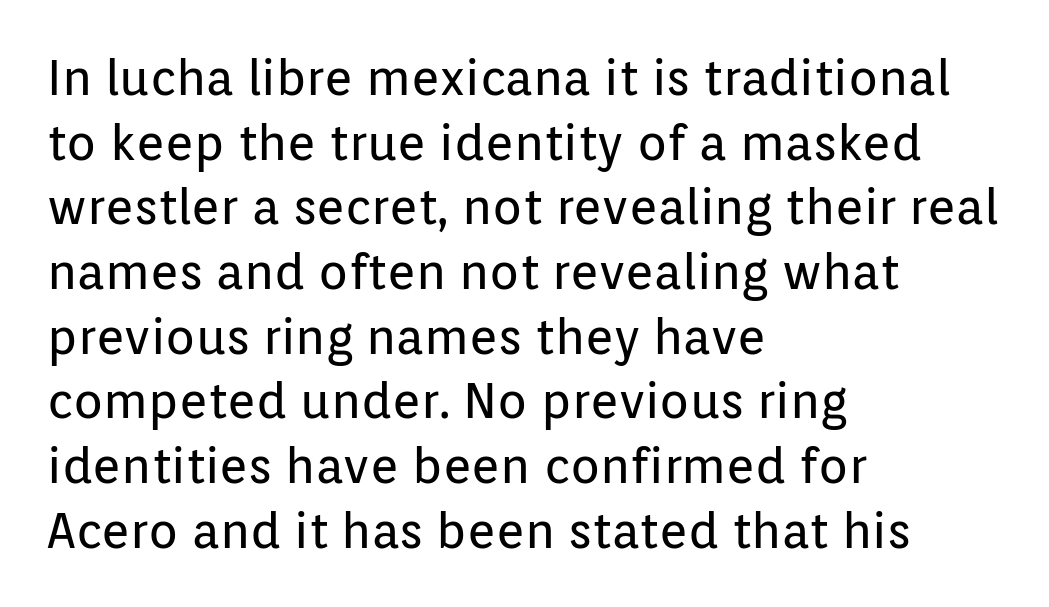
You could not count columns in this text — the font is proportionally spaced. Horizontal alignment here is leftward, the default for most running prose. What stands out about the letter spacing? Nothing — it is the standard amount. Letters have the restrained weight of plain body copy at most. This sample uses a sans-serif face.
